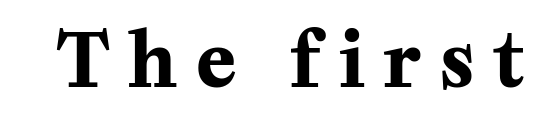
The image shows 73 px bold serif type, upright; set unusually wide letter spacing (+0.27 em), not underlined; medium stroke contrast and a medium x-height.
